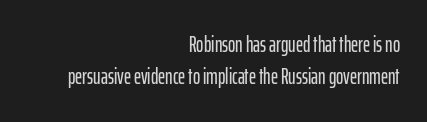
Visually the block forms a straight wall on the right and a jagged coastline on the left. How would I describe the line gaps? Plain and ordinary. Is the letter spacing exaggerated? No — it looks like the ordinary default. Designer's note — italics off, roman on. Lines of text with bare space underneath.
